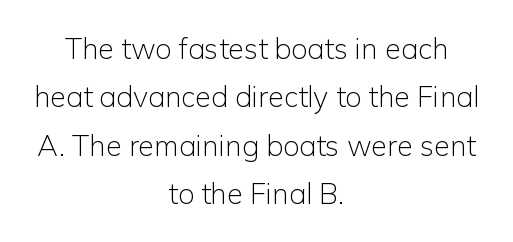
Q: Is the text bold? A: No.
Q: Is the text italic (slanted)? A: No, it is upright.
Q: Is the typeface a serif or a sans-serif typeface? A: Sans-serif.
Q: Is the text underlined? A: No.
Q: How is the paragraph aligned? A: Centered.
Q: Is the spacing between letters normal or unusually wide? A: Normal.
Q: Is the spacing between lines tight, normal or loose? A: Normal.
Q: Width (condensed, normal, or wide)? A: Normal.
Q: Stroke contrast? A: Low.
Q: x-height? A: Medium.
Q: Monospaced? A: No.
